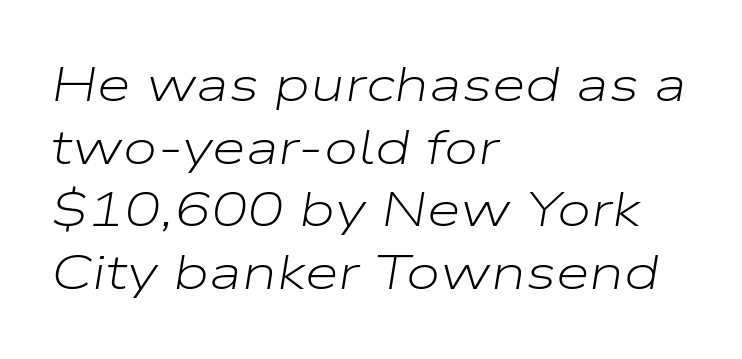
Q: Is the text bold? A: No.
Q: Is the text italic (slanted)? A: Yes, it leans right by about 9 degrees.
Q: Is the text underlined? A: No.
Q: How is the paragraph aligned? A: Left-aligned.
Q: Is the spacing between letters normal or unusually wide? A: Normal.
Q: Is the spacing between lines tight, normal or loose? A: Normal.
Q: Width (condensed, normal, or wide)? A: Wide.
Q: Stroke contrast? A: Low.
Q: x-height? A: Medium.
Q: Monospaced? A: No.
